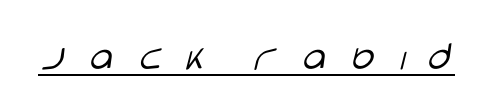
The image shows 42 px light, wide sans-serif type; set unusually wide letter spacing (+0.45 em), underlined; low stroke contrast and a large x-height.
